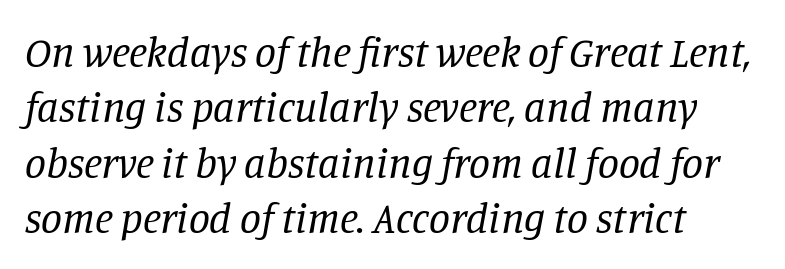
You could not count columns in this text — the font is proportionally spaced. The glyphs look as if they've been sheared to an angle. This rendering uses left alignment, leaving the right contour irregular. In terms of letterspacing, this is plain default setting. Underline: absent. A light-to-regular cut is what we see here.
